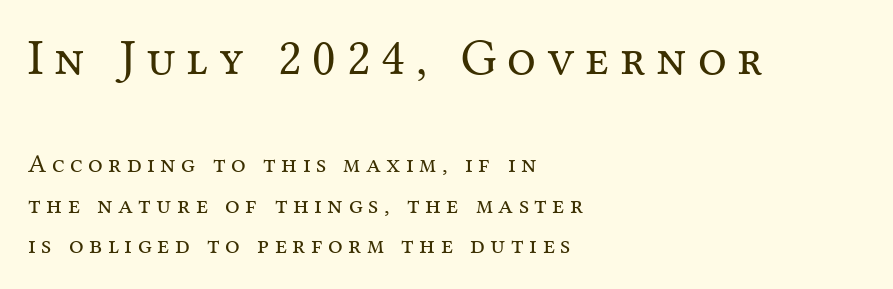
The image shows 51 px regular-weight serif type, upright; set left-aligned, normal line spacing (1.56x), unusually wide letter spacing (+0.21 em), not underlined; the first (top) block is 1.96x larger; medium stroke contrast and a medium x-height.
